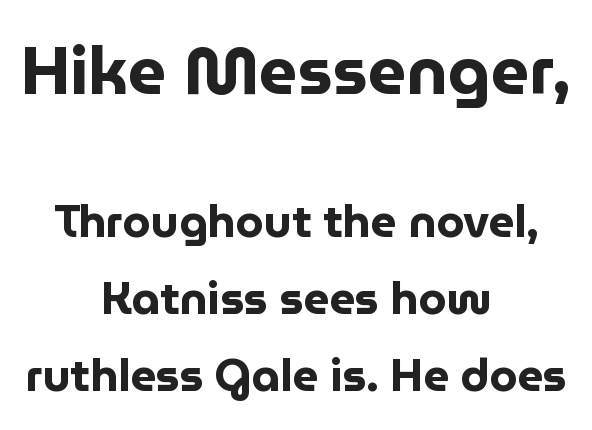
The image shows 67 px bold sans-serif type, upright; set centered, line spacing 1.71x, normal letter spacing, not underlined; the first (top) block is 1.49x larger; low stroke contrast and a medium x-height.
